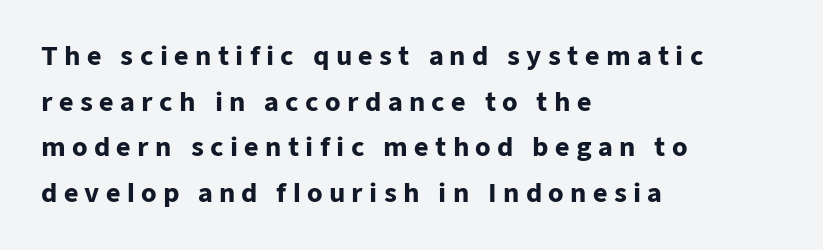
The image shows 25 px bold type, upright; set left-aligned, line spacing 1.83x, unusually wide letter spacing (+0.25 em), not underlined.
